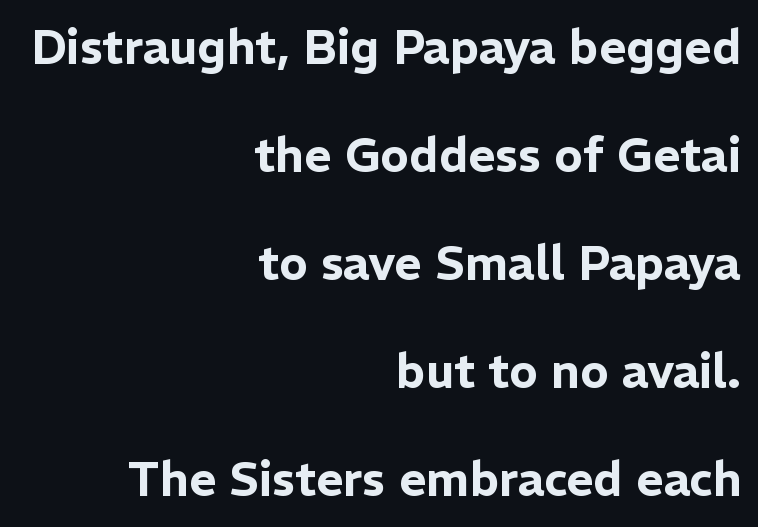
These lines stand farther apart than default settings would place them. A clean baseline with only descenders dipping below it. Tracking value appears to be zero — textbook default spacing. The passage shown is typed in a proportional face where columns would drift. This sample uses an upright cut, with every glyph sitting square on the baseline.
